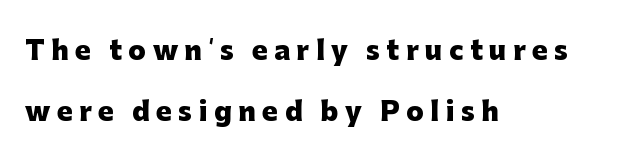
This rendering widens character spacing well past its baseline value. A clean baseline with only descenders dipping below it. Compared with an ordinary text face, these strokes are far heavier — a full bold. The paragraph has a hard left edge and a soft right edge.
